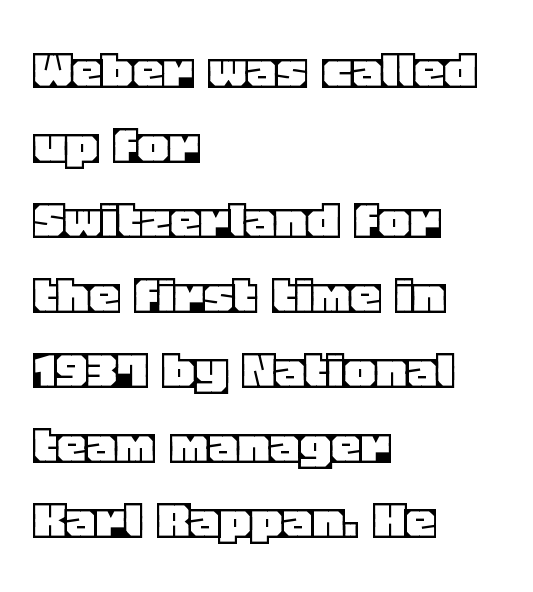
{"italic": "no", "width": "normal", "x_height": "large", "monospaced": "no", "underline": "no", "align": "left", "line_spacing": "normal", "line_spacing_ratio": 1.25, "letter_spacing": "normal", "letter_spacing_em": 0.0, "glyph_px": 60}
